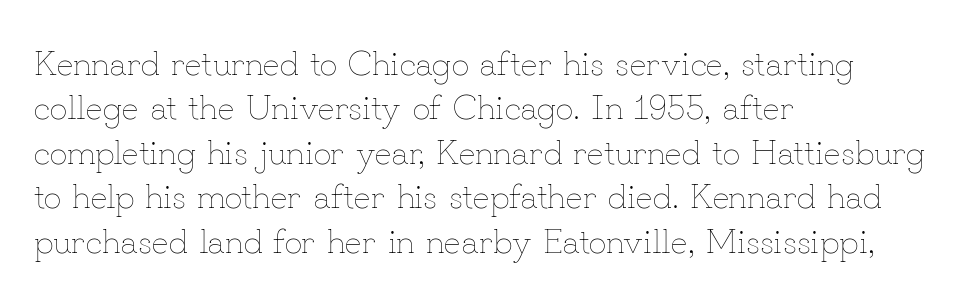
The image shows 35 px thin type, upright; set left-aligned, normal line spacing (1.27x), normal letter spacing, not underlined; low stroke contrast and a small x-height.
